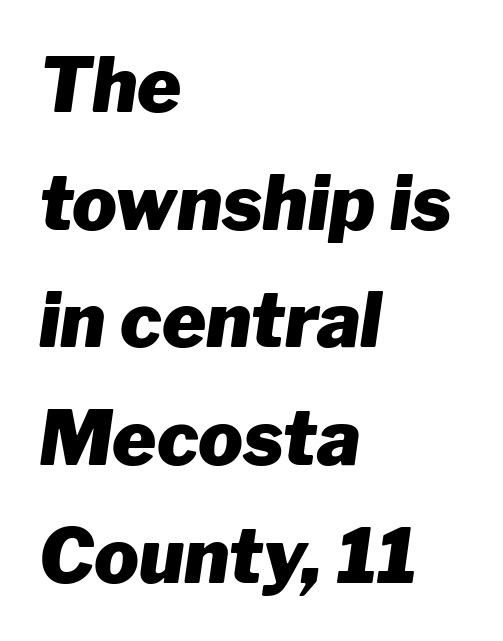
{"italic": "yes", "lean": "right", "slant_degrees": 8, "bold": "yes", "weight": "heavy", "width": "normal", "stroke_contrast": "low", "x_height": "medium", "monospaced": "no", "underline": "no", "align": "left", "line_spacing": "normal", "line_spacing_ratio": 1.57, "letter_spacing": "normal", "letter_spacing_em": 0.0, "glyph_px": 75}
